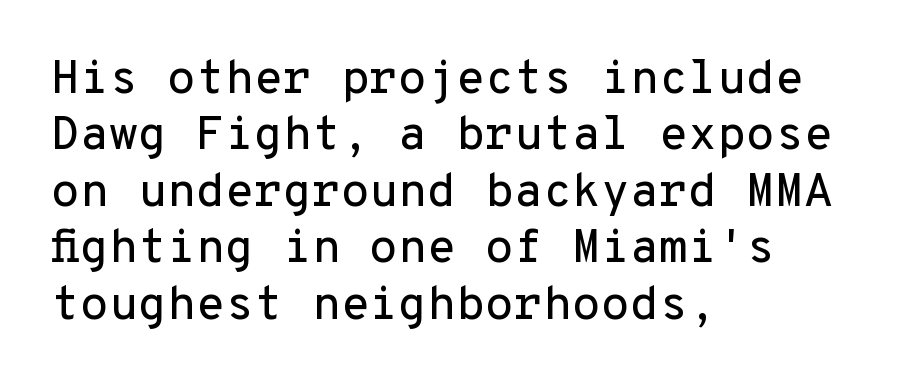
Q: Is the text italic (slanted)? A: No, it is upright.
Q: Is the typeface a serif or a sans-serif typeface? A: Sans-serif.
Q: Is the text underlined? A: No.
Q: How is the paragraph aligned? A: Left-aligned.
Q: Is the spacing between letters normal or unusually wide? A: Normal.
Q: Width (condensed, normal, or wide)? A: Normal.
Q: Stroke contrast? A: Low.
Q: x-height? A: Medium.
Q: Monospaced? A: Yes.
